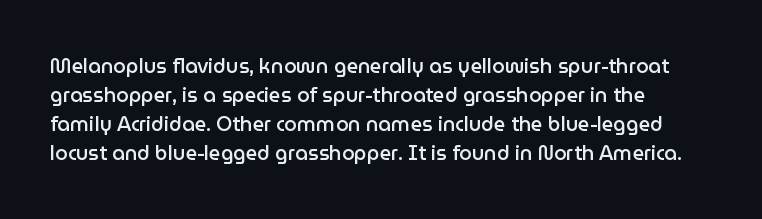
The image shows 20 px text type, upright; set left-aligned, normal line spacing (1.45x), normal letter spacing, not underlined.
